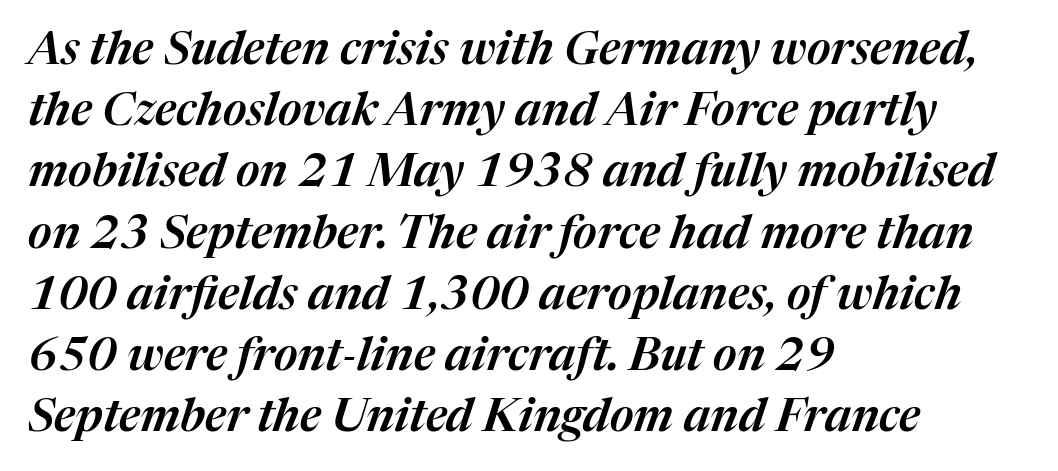
There is no visible air inserted between adjacent glyphs. Designer's note — italics engaged. This sample is left-justified, so line endings fall wherever the words run out. Proportional: the letters do not fall into vertical columns. A clean baseline with only descenders dipping below it. Regarding leading, the lines here are spaced in the standard way.
